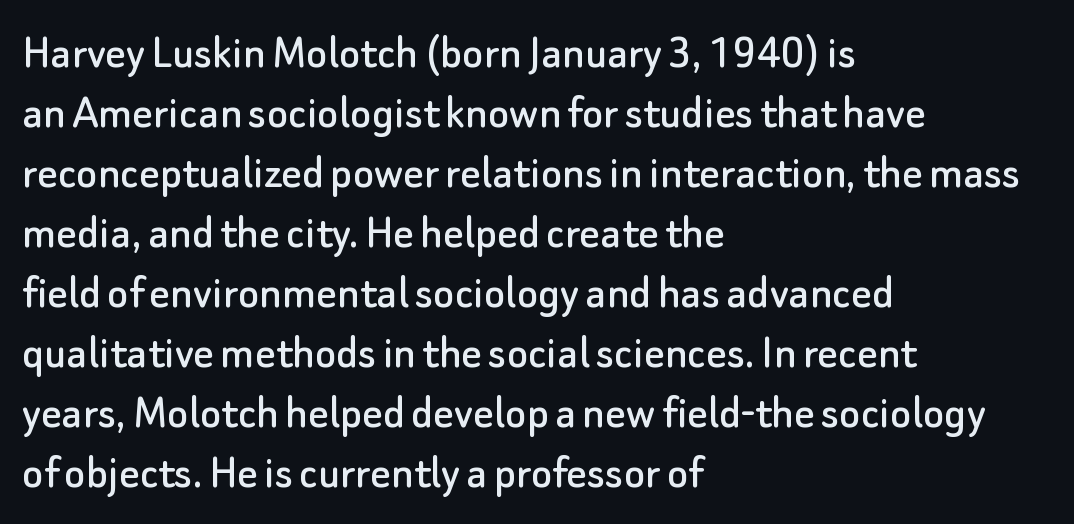
{"serif": "no", "italic": "no", "width": "normal", "stroke_contrast": "low", "x_height": "small", "monospaced": "no", "underline": "no", "align": "left", "line_spacing_ratio": 1.2, "letter_spacing": "normal", "letter_spacing_em": 0.0, "glyph_px": 50}
